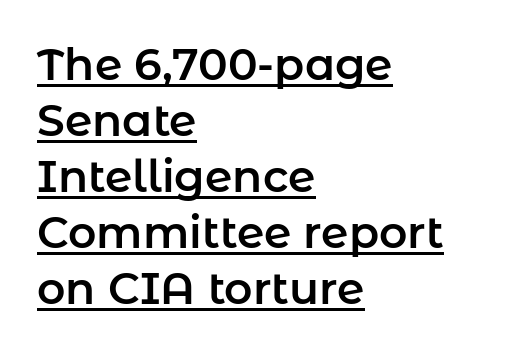
The image shows 44 px sans-serif type, upright; set left-aligned, normal line spacing (1.27x), normal letter spacing, underlined; low stroke contrast and a medium x-height.
